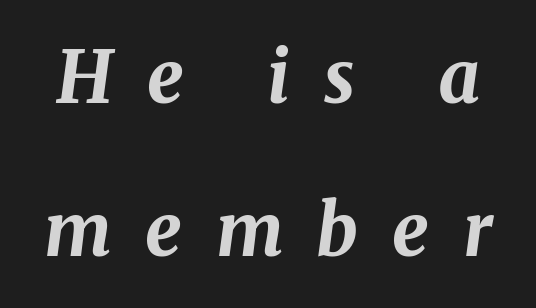
{"italic": "yes", "lean": "right", "slant_degrees": 8, "bold": "yes", "weight": "bold", "width": "normal", "stroke_contrast": "medium", "x_height": "medium", "monospaced": "no", "underline": "no", "line_spacing": "loose", "line_spacing_ratio": 2.12, "letter_spacing": "wide", "letter_spacing_em": 0.47, "glyph_px": 72}
